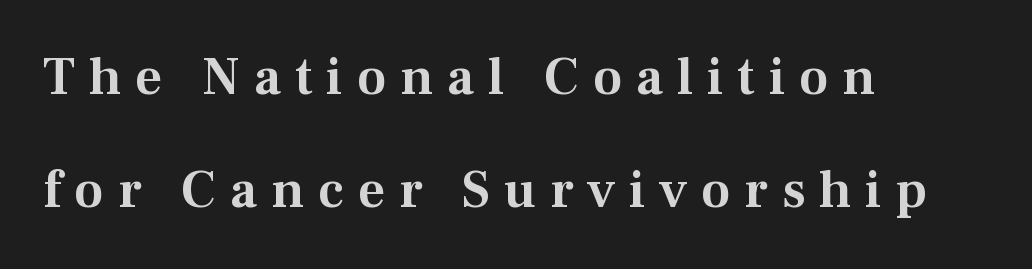
Descender tails drop into unmarked territory. This sample has the flowing, uneven cadence of proportional lettering. These lines stand farther apart than default settings would place them. Display-style spreading of the glyphs; the letterfit is very open.
